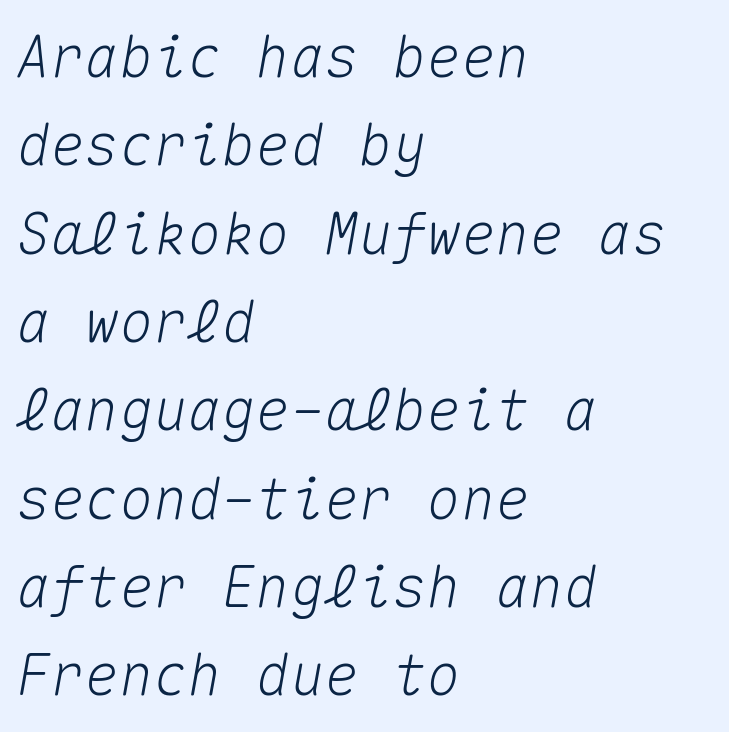
The image shows 57 px text type, italic (leaning right), monospaced; set left-aligned, normal line spacing (1.55x), normal letter spacing, not underlined; medium stroke contrast and a medium x-height.
